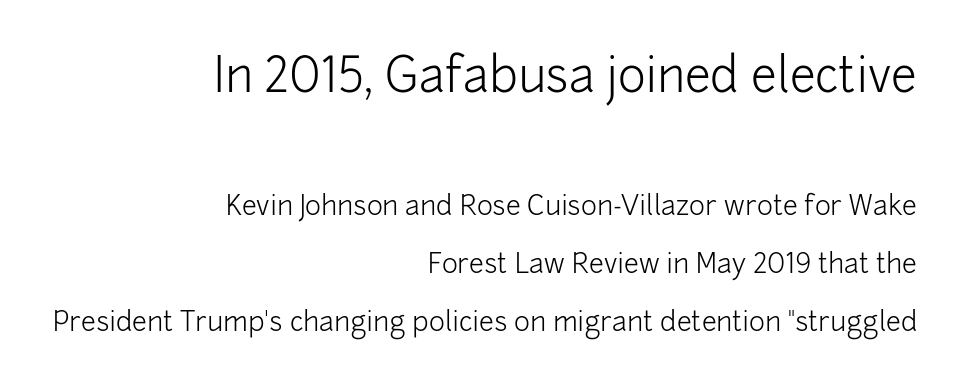
{"serif": "no", "italic": "no", "bold": "no", "weight": "light", "width": "normal", "stroke_contrast": "low", "x_height": "medium", "monospaced": "no", "underline": "no", "align": "right", "line_spacing": "loose", "line_spacing_ratio": 2.15, "letter_spacing": "normal", "letter_spacing_em": 0.0, "larger_block": "first", "size_ratio": 1.74, "glyph_px": 47}
